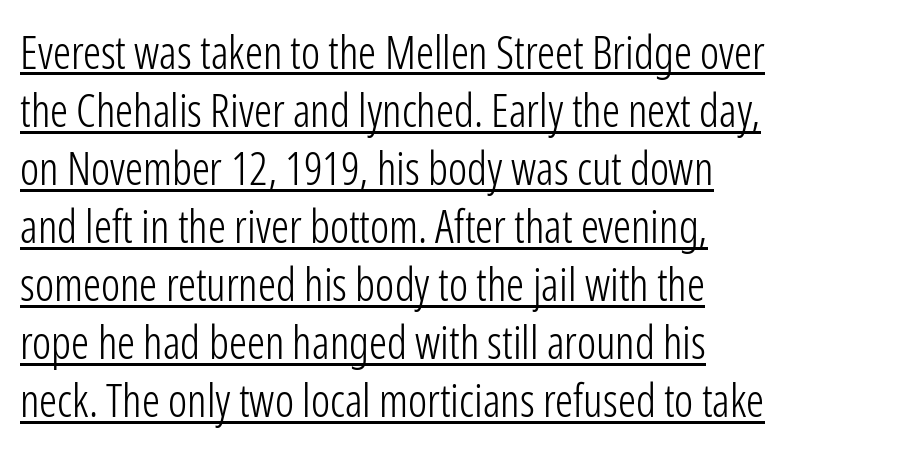
The image shows 45 px light, condensed sans-serif type, upright; set left-aligned, normal line spacing (1.29x), normal letter spacing, underlined; low stroke contrast and a medium x-height.
